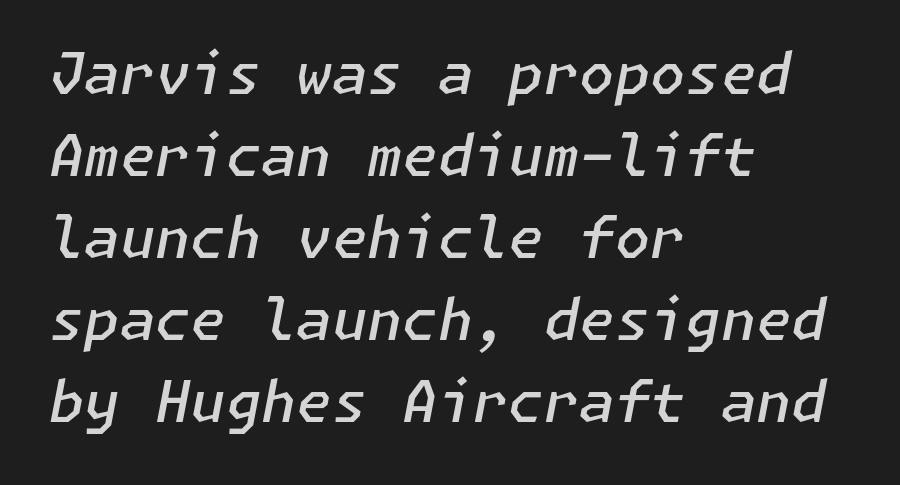
Q: Is the text bold? A: Semi-bold.
Q: Is the text italic (slanted)? A: Yes, it leans right by about 11 degrees.
Q: Is the text underlined? A: No.
Q: How is the paragraph aligned? A: Left-aligned.
Q: Is the spacing between letters normal or unusually wide? A: Normal.
Q: Is the spacing between lines tight, normal or loose? A: Normal.
Q: Width (condensed, normal, or wide)? A: Normal.
Q: Stroke contrast? A: Low.
Q: x-height? A: Medium.
